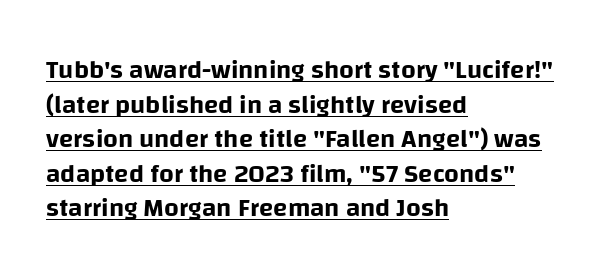
The image shows 26 px text type, upright; set left-aligned, normal line spacing (1.33x), normal letter spacing, underlined.
